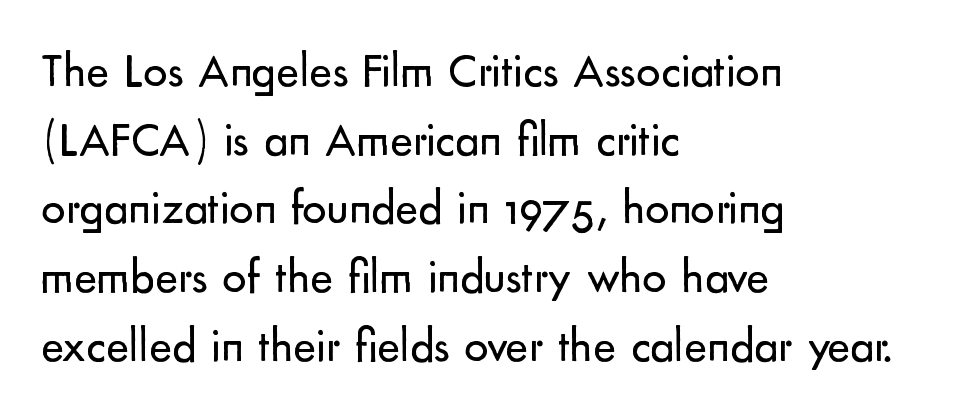
{"serif": "no", "italic": "no", "bold": "no", "weight": "regular", "width": "normal", "stroke_contrast": "low", "x_height": "small", "monospaced": "no", "underline": "no", "align": "left", "line_spacing": "normal", "line_spacing_ratio": 1.43, "letter_spacing": "normal", "letter_spacing_em": 0.0, "glyph_px": 48}
